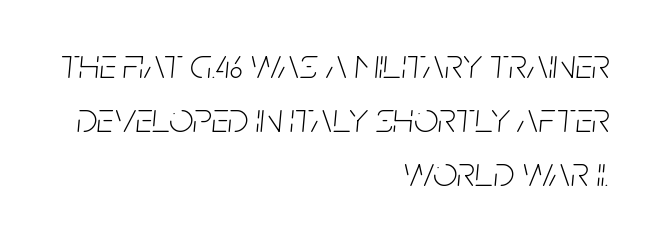
{"italic": "yes", "lean": "right", "slant_degrees": 5, "bold": "no", "weight": "thin", "width": "condensed", "stroke_contrast": "low", "x_height": "large", "monospaced": "no", "underline": "no", "align": "right", "line_spacing": "normal", "line_spacing_ratio": 1.26, "letter_spacing": "normal", "letter_spacing_em": 0.0, "glyph_px": 43}
